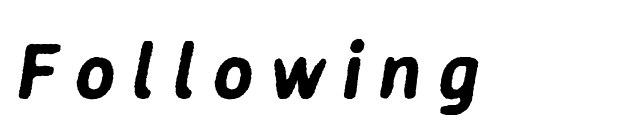
The image shows 79 px text type, italic (leaning right); set unusually wide letter spacing (+0.21 em), not underlined; low stroke contrast and a medium x-height.
